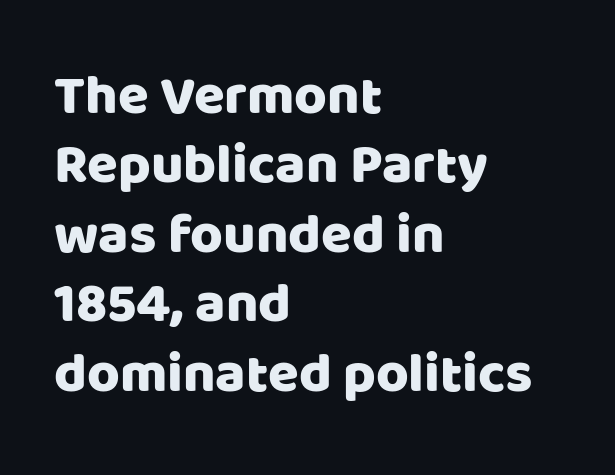
{"serif": "no", "italic": "no", "width": "normal", "stroke_contrast": "low", "x_height": "large", "monospaced": "no", "underline": "no", "align": "left", "line_spacing_ratio": 1.24, "letter_spacing": "normal", "letter_spacing_em": 0.0, "glyph_px": 56}
